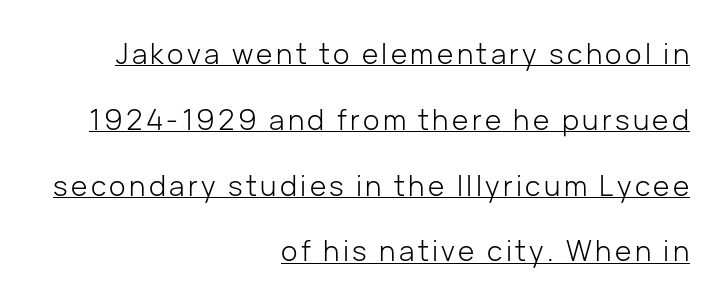
Q: Is the text bold? A: No.
Q: Is the text italic (slanted)? A: No, it is upright.
Q: Is the typeface a serif or a sans-serif typeface? A: Sans-serif.
Q: Is the text underlined? A: Yes.
Q: How is the paragraph aligned? A: Right-aligned.
Q: Is the spacing between lines tight, normal or loose? A: Loose.
Q: Width (condensed, normal, or wide)? A: Normal.
Q: Stroke contrast? A: Low.
Q: x-height? A: Medium.
Q: Monospaced? A: No.
